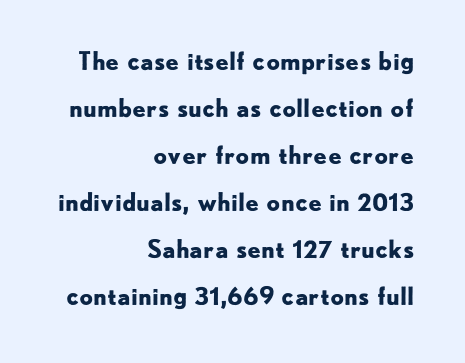
Q: Is the text bold? A: Yes.
Q: Is the text italic (slanted)? A: No, it is upright.
Q: Is the text underlined? A: No.
Q: How is the paragraph aligned? A: Right-aligned.
Q: Is the spacing between letters normal or unusually wide? A: Normal.
Q: Is the spacing between lines tight, normal or loose? A: Loose.
